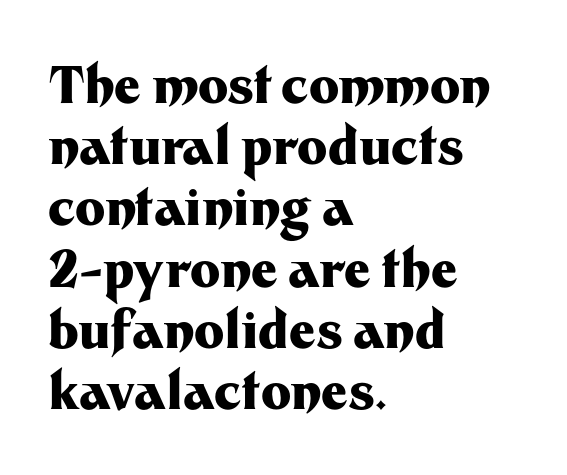
Q: Is the text bold? A: Yes.
Q: Is the text italic (slanted)? A: No, it is upright.
Q: Is the typeface a serif or a sans-serif typeface? A: Sans-serif.
Q: Is the text underlined? A: No.
Q: How is the paragraph aligned? A: Left-aligned.
Q: Is the spacing between letters normal or unusually wide? A: Normal.
Q: Width (condensed, normal, or wide)? A: Normal.
Q: Stroke contrast? A: Medium.
Q: x-height? A: Medium.
Q: Monospaced? A: No.
